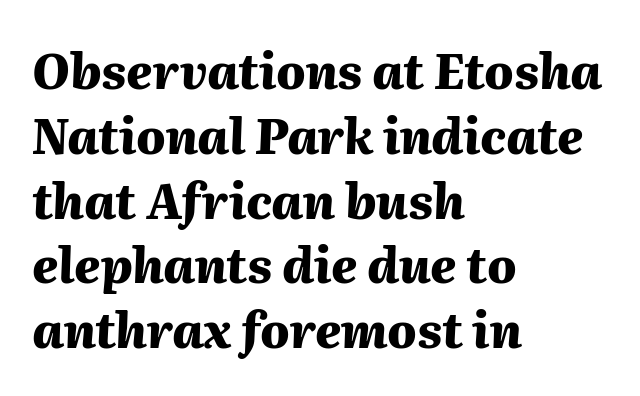
If you measured baseline to baseline, you'd find a middling distance. Designer's note — italics engaged. The letters are bold, with thick, heavy strokes. Leftover space on each line is placed entirely after the last word. Students, note that the glyphs here touch the page at normal intervals.
